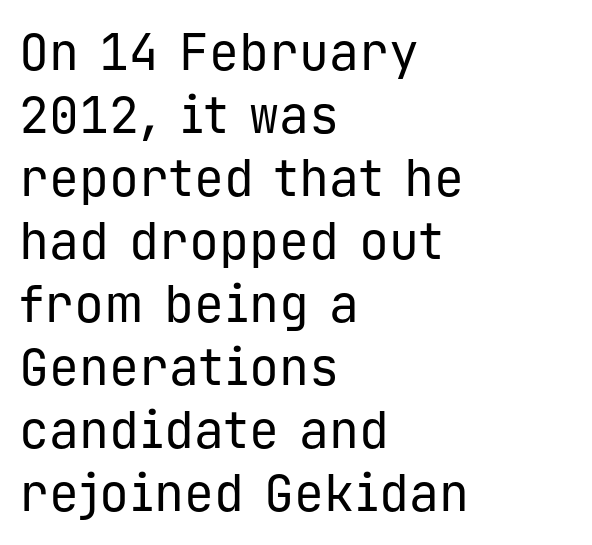
Characters remain perfectly vertical along every line. The rendering uses a moderate line-height, typical for paragraphs. Letterform terminals end flat and unadorned throughout the passage. Every row of glyphs begins at an identical x-position on the left. Vertical stems look standard width or narrower in stroke. Words appear dense and cohesive because spacing is normal.
